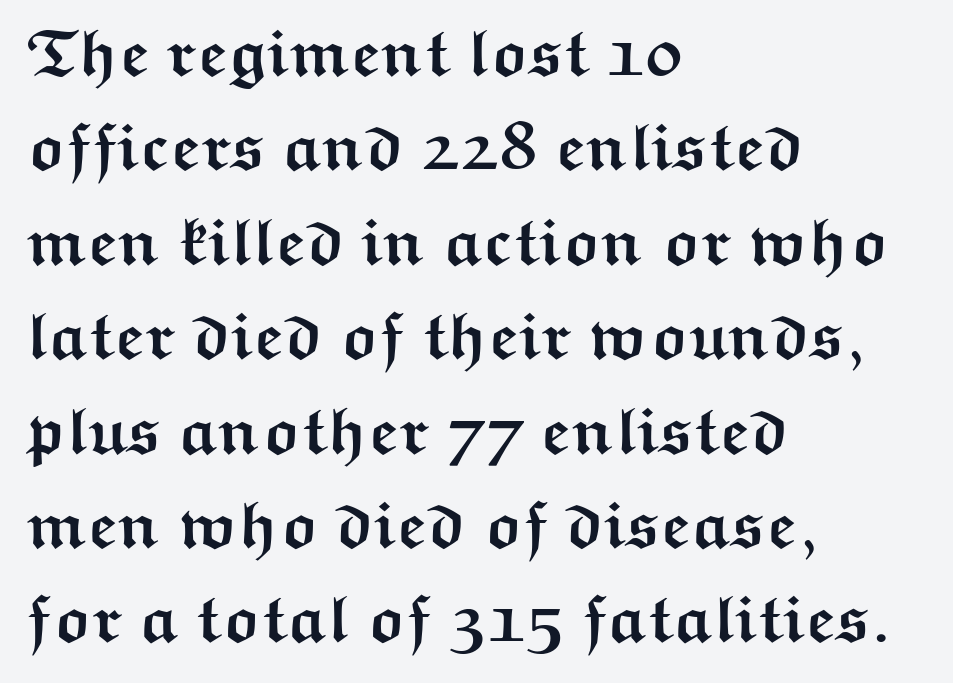
The glyphs have the mass of a bold cut. Rendered with straight, roman letterforms. Each letter's strokes conclude bluntly, with no projecting serifs. Character widths vary here, with narrow letters taking less room than wide ones.
